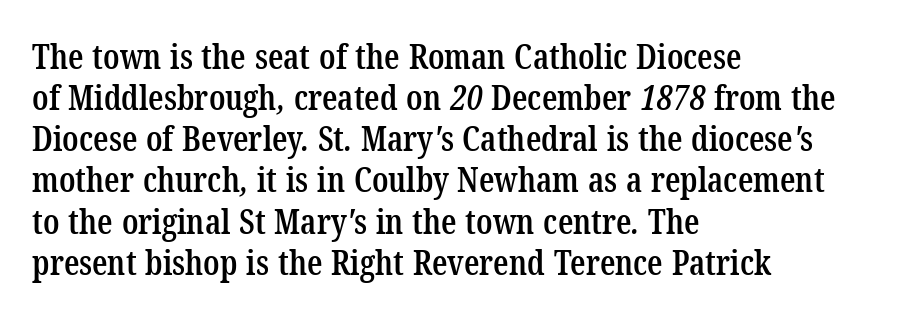
Q: Is the text bold? A: Semi-bold.
Q: Is the typeface a serif or a sans-serif typeface? A: Serif.
Q: Is the text underlined? A: No.
Q: How is the paragraph aligned? A: Left-aligned.
Q: Is the spacing between letters normal or unusually wide? A: Normal.
Q: Width (condensed, normal, or wide)? A: Condensed.
Q: Stroke contrast? A: Low.
Q: x-height? A: Medium.
Q: Monospaced? A: No.
